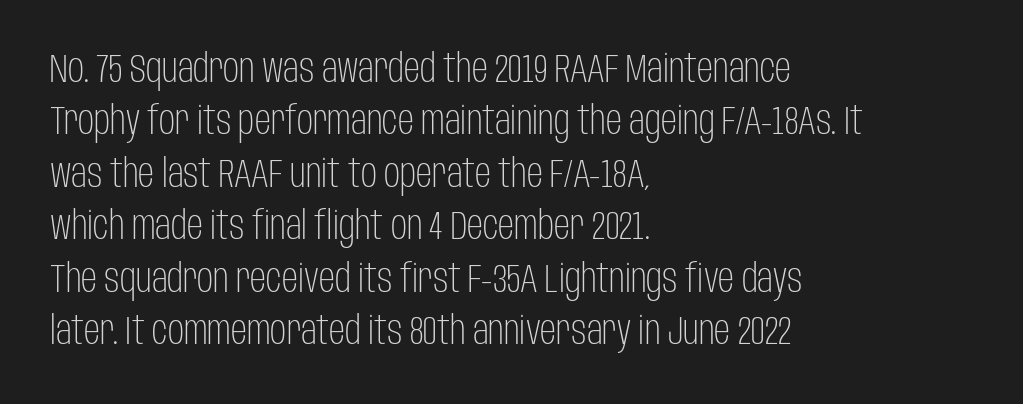
Q: Is the text bold? A: No.
Q: Is the text italic (slanted)? A: No, it is upright.
Q: Is the typeface a serif or a sans-serif typeface? A: Sans-serif.
Q: Is the text underlined? A: No.
Q: How is the paragraph aligned? A: Left-aligned.
Q: Is the spacing between letters normal or unusually wide? A: Normal.
Q: Is the spacing between lines tight, normal or loose? A: Normal.
Q: Width (condensed, normal, or wide)? A: Condensed.
Q: Stroke contrast? A: Low.
Q: x-height? A: Large.
Q: Monospaced? A: No.
